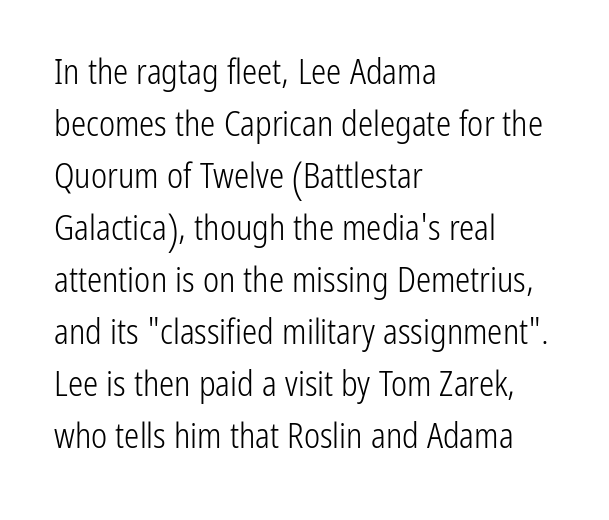
The image shows 34 px light, condensed sans-serif type, upright; set left-aligned, normal line spacing (1.53x), normal letter spacing, not underlined; low stroke contrast and a medium x-height.
